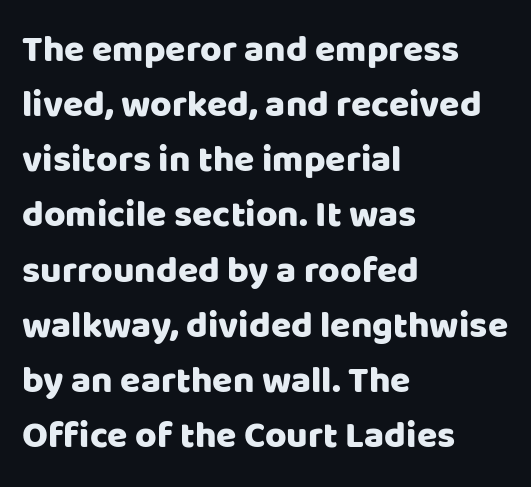
Which margin do the lines hug? The left one — the right edge is uneven. The letters sit at their default tracking, neither squeezed nor spread. The line-height multiplier appears to be the usual default. The words here are not underlined. The passage shown is typeset with a sans-serif family.
